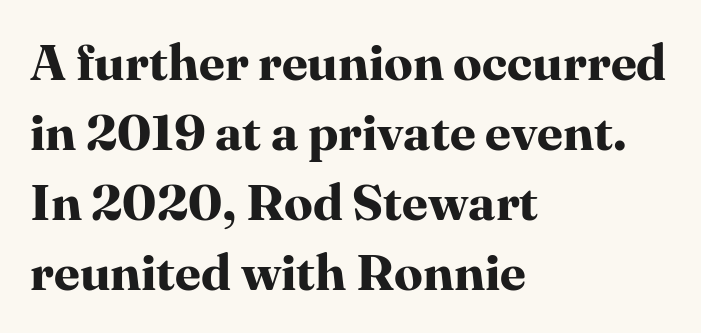
Baseline-to-baseline distance is the conventional proportion of letter height. The face used here is proportionally spaced, like ordinary book or web type. This is serif lettering, the kind often seen in printed books. Students, this is bold: see how much ink each stroke carries.
